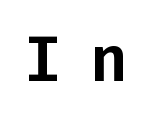
{"serif": "no", "italic": "no", "width": "normal", "stroke_contrast": "low", "x_height": "medium", "monospaced": "yes", "underline": "no", "letter_spacing": "wide", "letter_spacing_em": 0.43, "glyph_px": 64}
